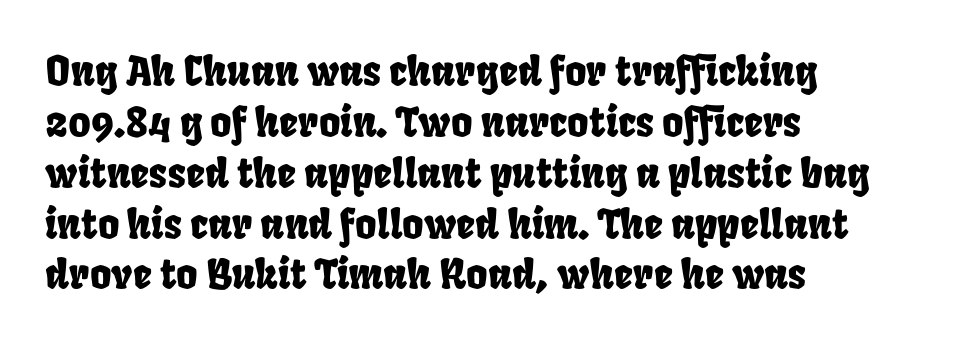
The image shows 41 px condensed type; set left-aligned, line spacing 1.24x, normal letter spacing, not underlined; low stroke contrast and a large x-height.
